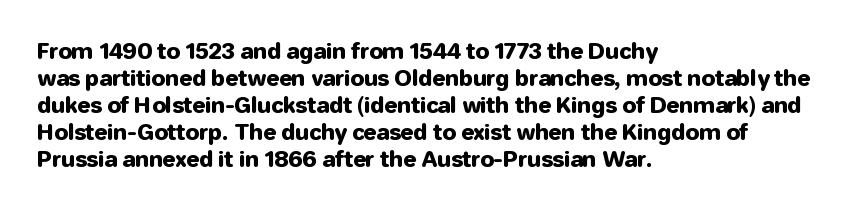
The image shows 22 px text type, upright; set left-aligned, line spacing 1.23x, normal letter spacing, not underlined.
